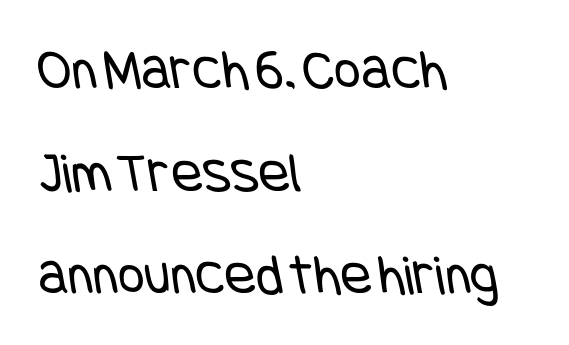
Students, note that the glyphs here touch the page at normal intervals. This sample is left-justified, so line endings fall wherever the words run out. In terms of letterform style, serifs are entirely absent. Unmarked baselines from the first word to the last. Is the type heavy? It reads as light-to-regular instead.
